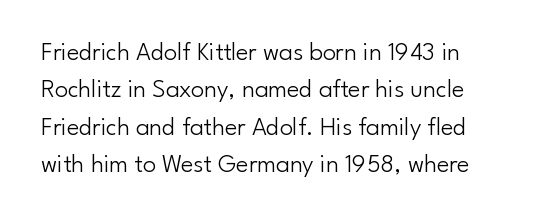
{"italic": "no", "bold": "no", "underline": "no", "line_spacing": "normal", "line_spacing_ratio": 1.44, "letter_spacing": "normal", "letter_spacing_em": 0.0, "glyph_px": 26}
